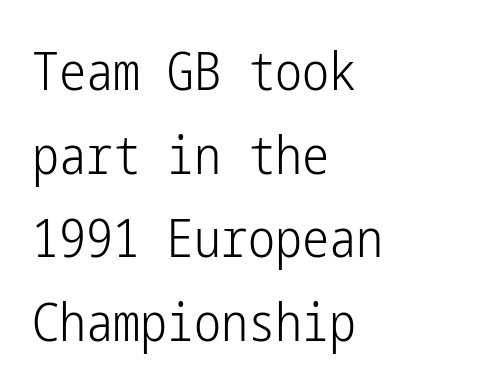
The text block is weighted toward the left margin, trailing off unevenly rightward. Is there any slant? The stems are plumb. Letter spacing: default. Honestly, there is no underline to notice here at all.
